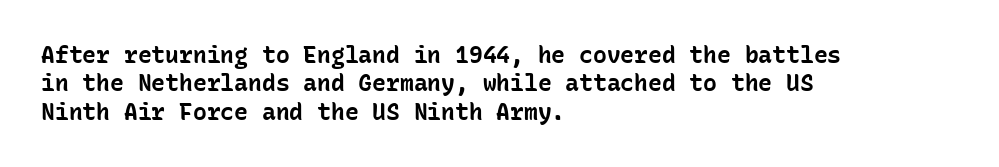
Plain, unruled lines of type. Heft: maximum for text — a bold. The tracking reads as untouched default to a designer's eye. Nope, not italic — everything's standing straight.
